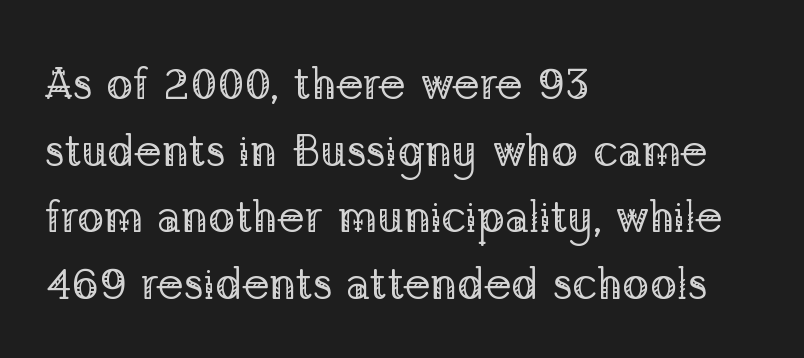
Q: Is the text bold? A: No.
Q: Is the text italic (slanted)? A: No, it is upright.
Q: Is the typeface a serif or a sans-serif typeface? A: Serif.
Q: Is the text underlined? A: No.
Q: How is the paragraph aligned? A: Left-aligned.
Q: Is the spacing between letters normal or unusually wide? A: Normal.
Q: Is the spacing between lines tight, normal or loose? A: Normal.
Q: Width (condensed, normal, or wide)? A: Normal.
Q: Stroke contrast? A: Low.
Q: x-height? A: Medium.
Q: Monospaced? A: No.
